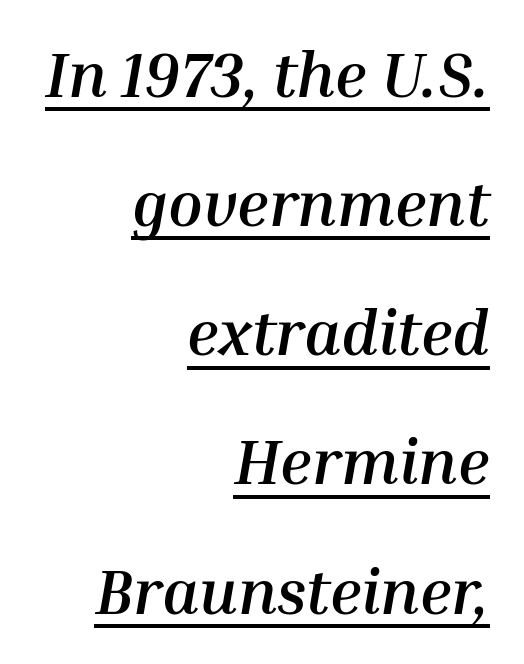
These lines are rendered in a variable-pitch font. The specimen includes a rule beneath the text block's lines. Designer's note — italics engaged. Set as a true bold cut, around the 700 mark. The lines in this sample share a right terminus and differ only in where they begin. Here the glyphs are tracked normally, forming tight word shapes.
